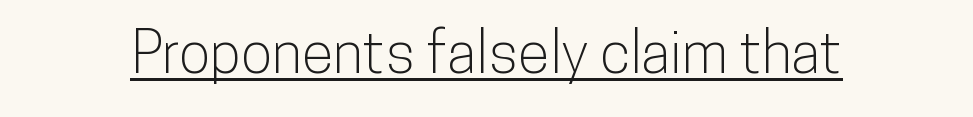
Q: Is the text italic (slanted)? A: No, it is upright.
Q: Is the typeface a serif or a sans-serif typeface? A: Sans-serif.
Q: Is the text underlined? A: Yes.
Q: Is the spacing between letters normal or unusually wide? A: Normal.
Q: Width (condensed, normal, or wide)? A: Condensed.
Q: Stroke contrast? A: Low.
Q: x-height? A: Medium.
Q: Monospaced? A: No.
